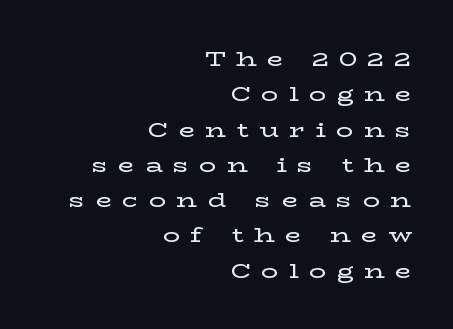
The image shows 21 px text type, upright; set right-aligned, normal line spacing (1.68x), unusually wide letter spacing (+0.5 em), not underlined.
